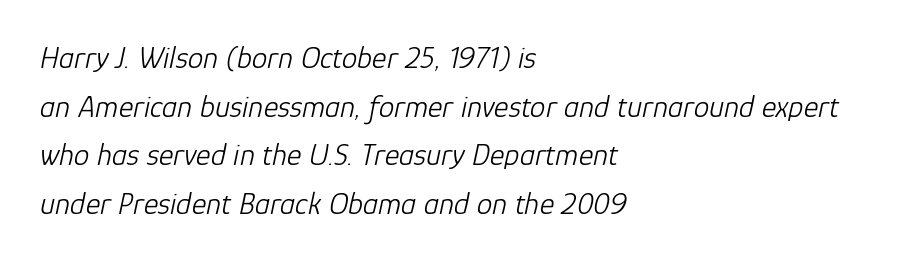
{"italic": "yes", "lean": "right", "slant_degrees": 12, "bold": "no", "weight": "light", "width": "normal", "stroke_contrast": "low", "x_height": "medium", "monospaced": "no", "underline": "no", "align": "left", "line_spacing": "normal", "line_spacing_ratio": 1.57, "letter_spacing": "normal", "letter_spacing_em": 0.0, "glyph_px": 31}
